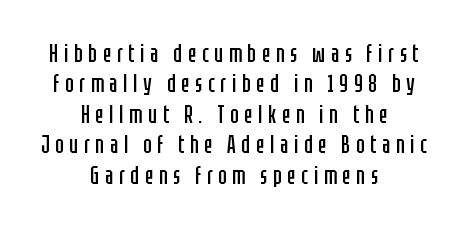
Q: Is the text bold? A: No.
Q: Is the text italic (slanted)? A: No, it is upright.
Q: Is the text underlined? A: No.
Q: How is the paragraph aligned? A: Centered.
Q: Is the spacing between letters normal or unusually wide? A: Unusually wide.
